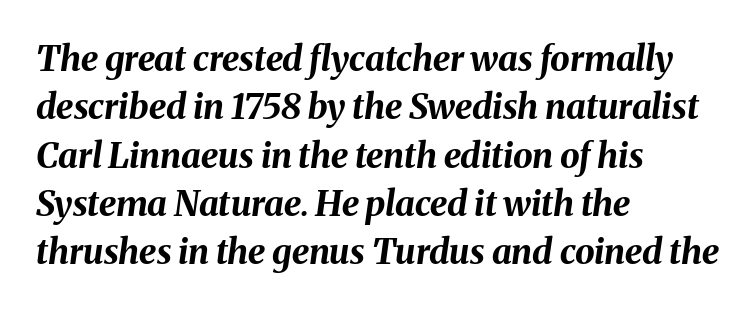
You can tell it's italic because the verticals aren't actually vertical. The letters advance in unequal steps, a hallmark of proportional type. The line texture is even and compact thanks to regular tracking. The block of text has a typical density, with ordinary space between rows. Caption: multi-line text, flush left, ragged right. How heavy is the stroke? Heavy — this is a bold.
